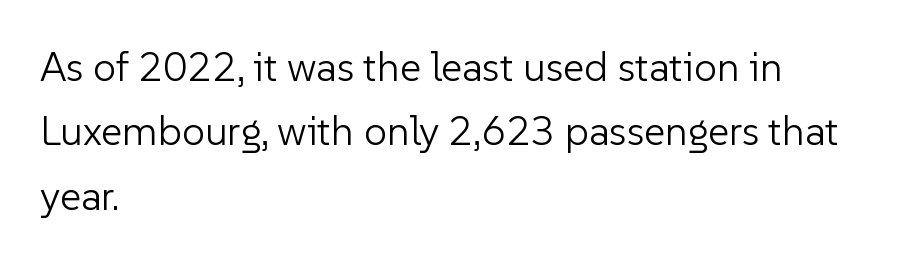
The image shows 41 px light sans-serif type, upright; set left-aligned, normal line spacing (1.57x), normal letter spacing, not underlined; low stroke contrast and a medium x-height.
